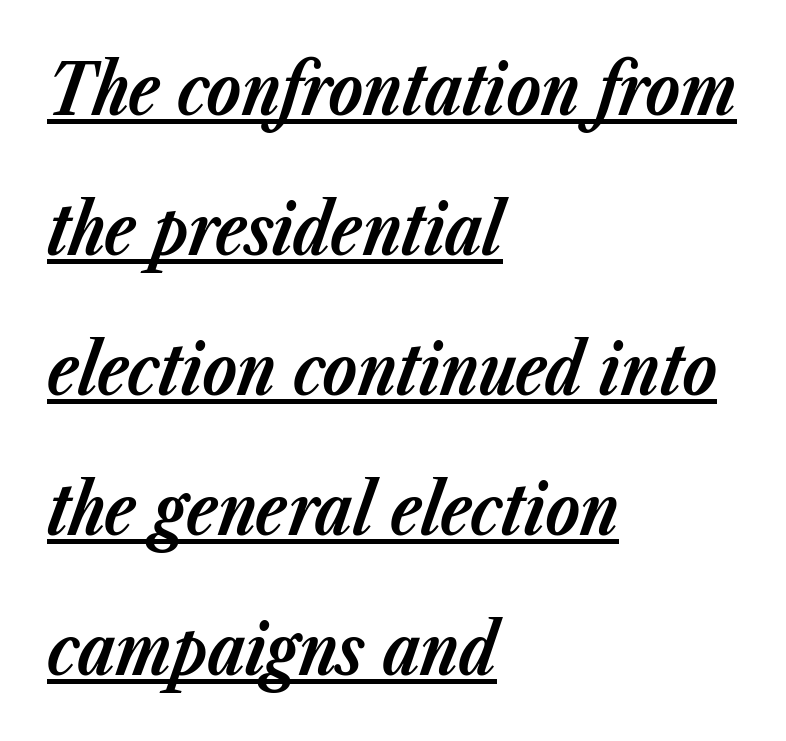
The image shows 70 px bold type, italic (leaning right); set left-aligned, loose line spacing (2.0x), normal letter spacing, underlined; low stroke contrast and a medium x-height.
